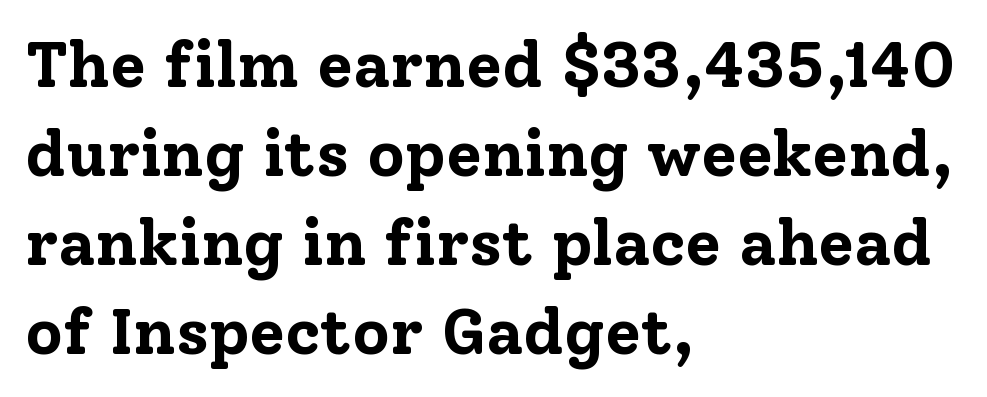
Only glyphs here, with clear space below each row. Observe the ordinary spacing: letters are neighbours, not strangers. Style check: upright. The sample has been set heavy, in full bold. In terms of leading, this rendering sits right in the middle. Layout note: lines flush left.
